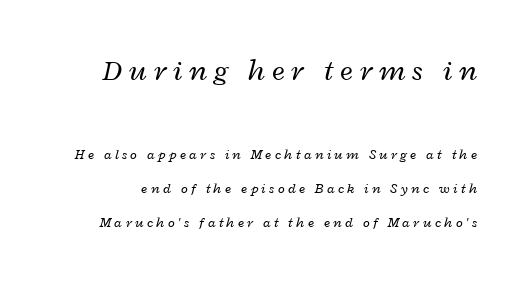
The image shows 29 px regular-weight, wide type, italic (leaning right); set loose line spacing (2.42x), unusually wide letter spacing (+0.24 em), not underlined; the first (top) block is 2.07x larger; low stroke contrast and a medium x-height.
